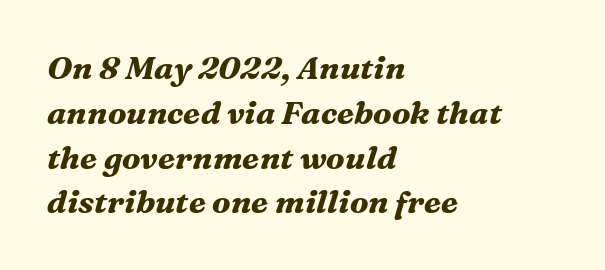
The image shows 32 px bold serif type, italic (leaning right); set left-aligned, normal line spacing (1.4x), normal letter spacing, not underlined; medium stroke contrast and a medium x-height.
